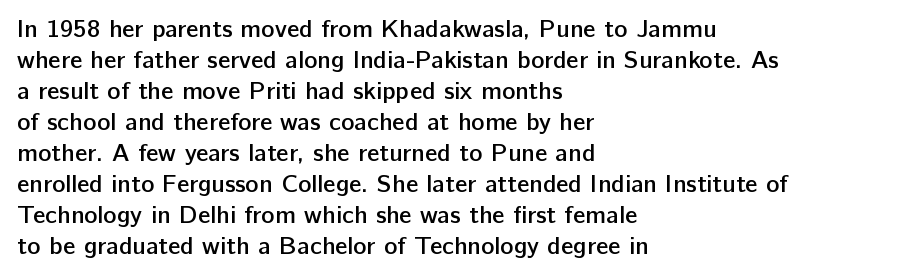
A classic flush-left, rag-right setting is used for this passage. The face used here is rendered with its standard letterfit. Decoration check: the copy has no underline. Caption: semibold face, moderately heavy strokes. Quick note: not italic, upright.
